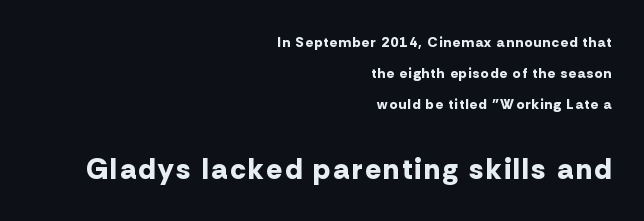
The image shows 29 px bold sans-serif type, upright; set right-aligned, loose line spacing (2.23x), not underlined; the second (bottom) block is 2.07x larger; low stroke contrast and a medium x-height.
